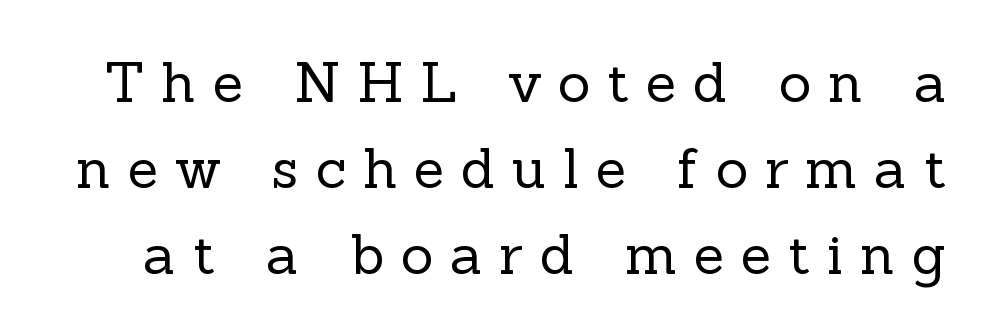
The image shows 56 px regular-weight serif type, upright; set normal line spacing (1.54x), unusually wide letter spacing (+0.3 em), not underlined; a medium x-height.
